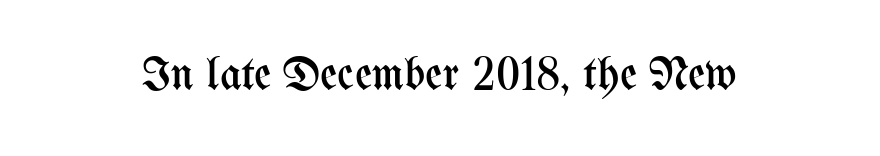
Glance below the letters and you will spot only blank space. The rendering keeps characters at their native spacing. A typesetter would mark this as roman, not italic. A typesetter would call this proportional, since set widths differ per character. Heft: none added — not bold.
